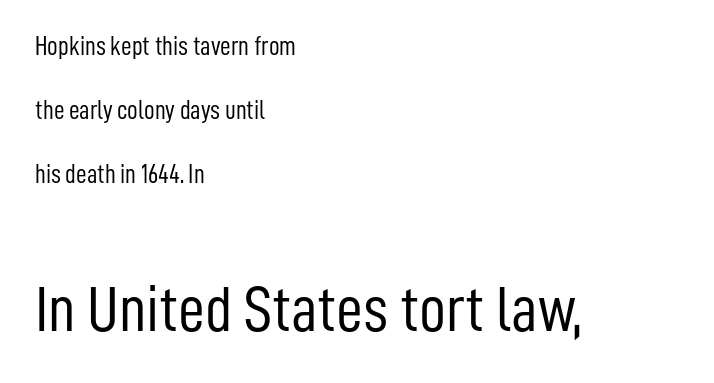
{"serif": "no", "italic": "no", "bold": "no", "weight": "light", "width": "condensed", "stroke_contrast": "low", "x_height": "medium", "monospaced": "no", "underline": "no", "align": "left", "line_spacing": "loose", "line_spacing_ratio": 2.47, "letter_spacing": "normal", "letter_spacing_em": 0.0, "larger_block": "second", "size_ratio": 2.54, "glyph_px": 66}
